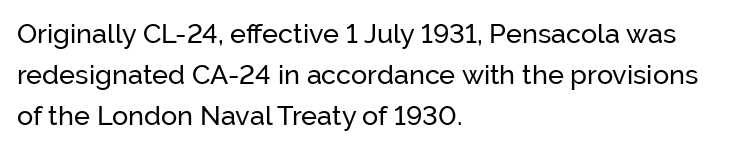
Q: Is the text italic (slanted)? A: No, it is upright.
Q: Is the text underlined? A: No.
Q: How is the paragraph aligned? A: Left-aligned.
Q: Is the spacing between letters normal or unusually wide? A: Normal.
Q: Is the spacing between lines tight, normal or loose? A: Normal.
